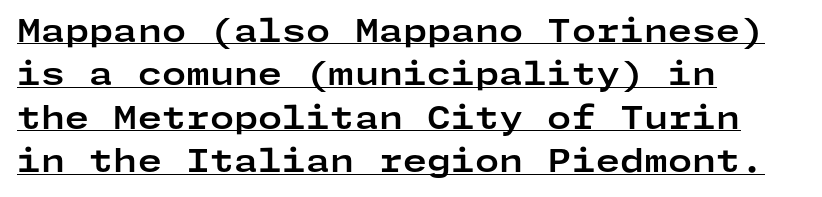
Q: Is the text bold? A: Yes.
Q: Is the text italic (slanted)? A: No, it is upright.
Q: Is the typeface a serif or a sans-serif typeface? A: Sans-serif.
Q: Is the text underlined? A: Yes.
Q: How is the paragraph aligned? A: Left-aligned.
Q: Is the spacing between letters normal or unusually wide? A: Normal.
Q: Is the spacing between lines tight, normal or loose? A: Normal.
Q: Width (condensed, normal, or wide)? A: Wide.
Q: Stroke contrast? A: Low.
Q: x-height? A: Medium.
